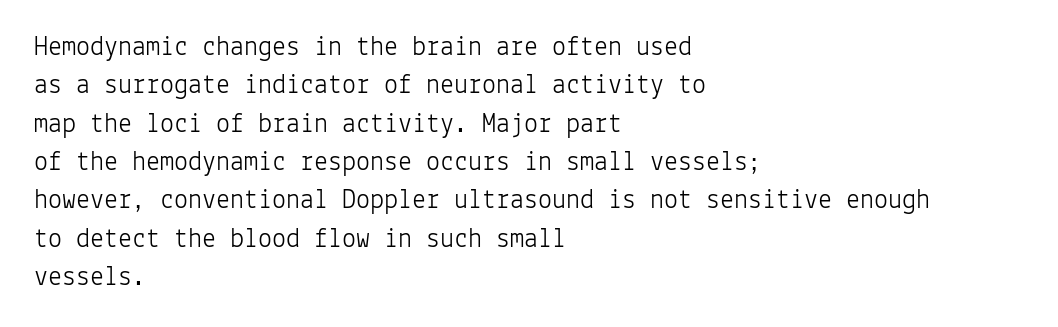
The image shows 28 px light sans-serif type, upright, monospaced; set left-aligned, normal line spacing (1.37x), normal letter spacing, not underlined; low stroke contrast and a medium x-height.
